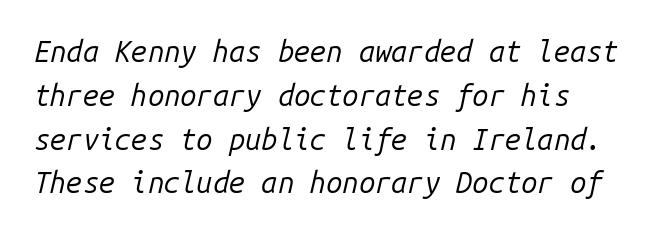
Q: Is the text bold? A: No.
Q: Is the text italic (slanted)? A: Yes, it leans right by about 14 degrees.
Q: Is the text underlined? A: No.
Q: How is the paragraph aligned? A: Left-aligned.
Q: Is the spacing between letters normal or unusually wide? A: Normal.
Q: Is the spacing between lines tight, normal or loose? A: Normal.
Q: Width (condensed, normal, or wide)? A: Normal.
Q: Stroke contrast? A: Low.
Q: x-height? A: Medium.
Q: Monospaced? A: Yes.
